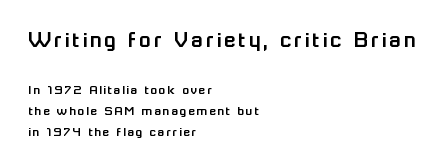
{"italic": "no", "underline": "no", "align": "left", "line_spacing": "normal", "line_spacing_ratio": 1.5, "larger_block": "first", "size_ratio": 1.71, "glyph_px": 24}
